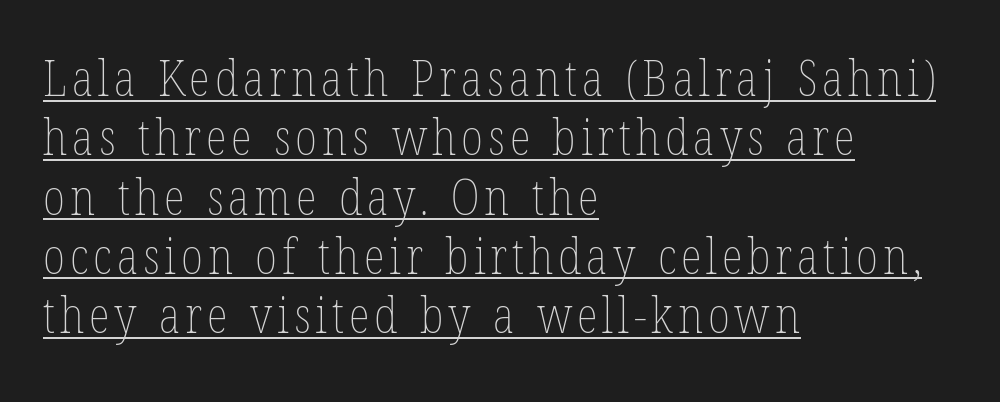
{"italic": "no", "bold": "no", "weight": "thin", "width": "condensed", "stroke_contrast": "low", "x_height": "medium", "monospaced": "no", "underline": "yes", "align": "left", "line_spacing_ratio": 1.21, "glyph_px": 49}
